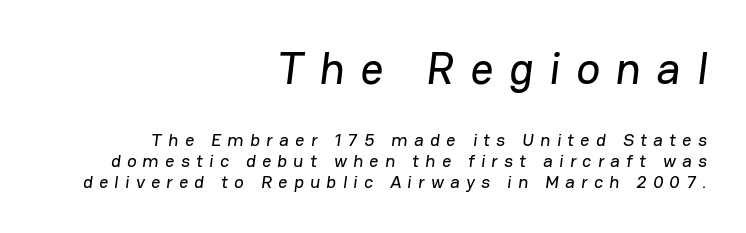
{"serif": "no", "width": "normal", "stroke_contrast": "low", "x_height": "medium", "monospaced": "no", "underline": "no", "align": "right", "line_spacing_ratio": 1.17, "letter_spacing": "wide", "letter_spacing_em": 0.35, "larger_block": "first", "size_ratio": 2.5, "glyph_px": 45}
